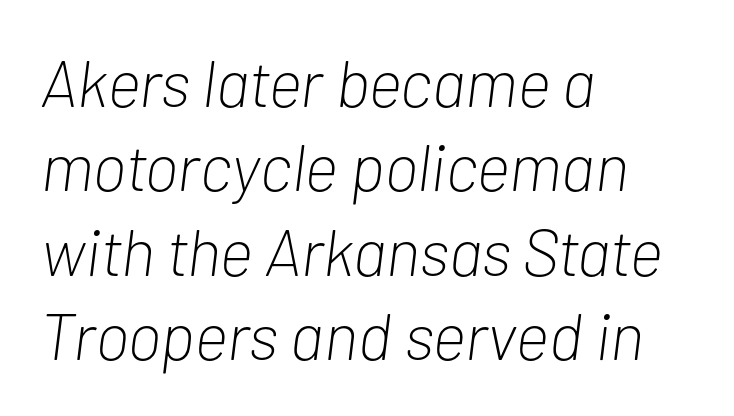
The image shows 66 px light, condensed type, italic (leaning right); set left-aligned, normal line spacing (1.28x), normal letter spacing, not underlined; low stroke contrast and a medium x-height.
